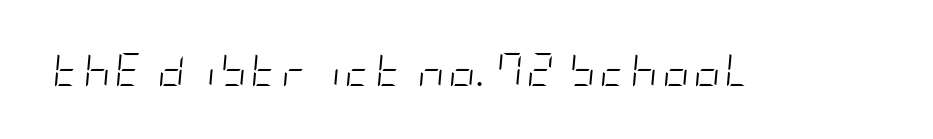
{"italic": "yes", "lean": "right", "slant_degrees": 5, "bold": "no", "weight": "light", "width": "condensed", "stroke_contrast": "low", "x_height": "large", "underline": "no", "glyph_px": 33}
